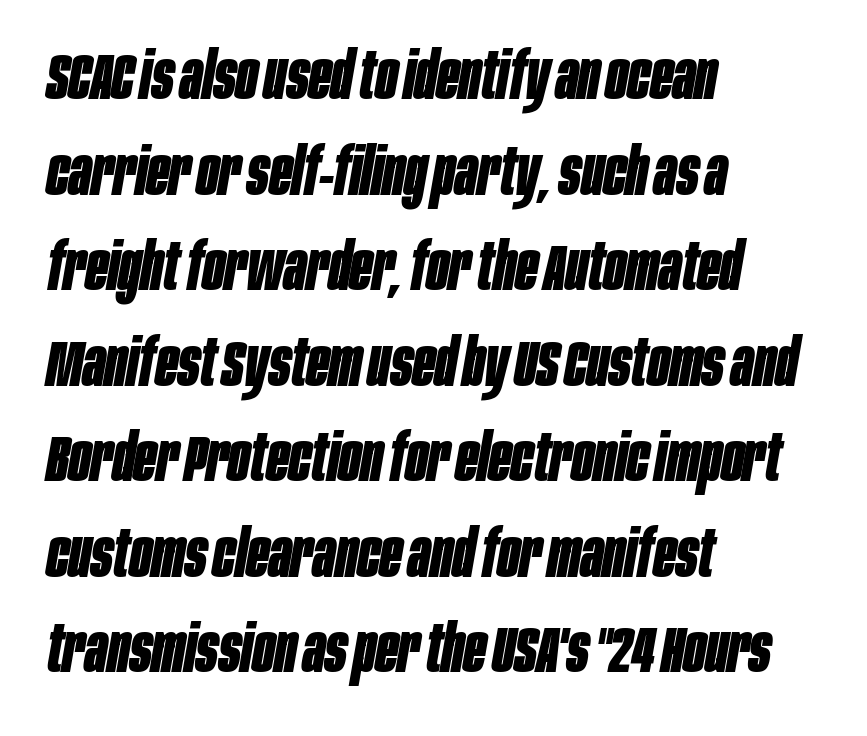
The image shows 65 px bold, condensed type, italic (leaning right); set left-aligned, normal line spacing (1.47x), normal letter spacing, not underlined; low stroke contrast and a large x-height.
